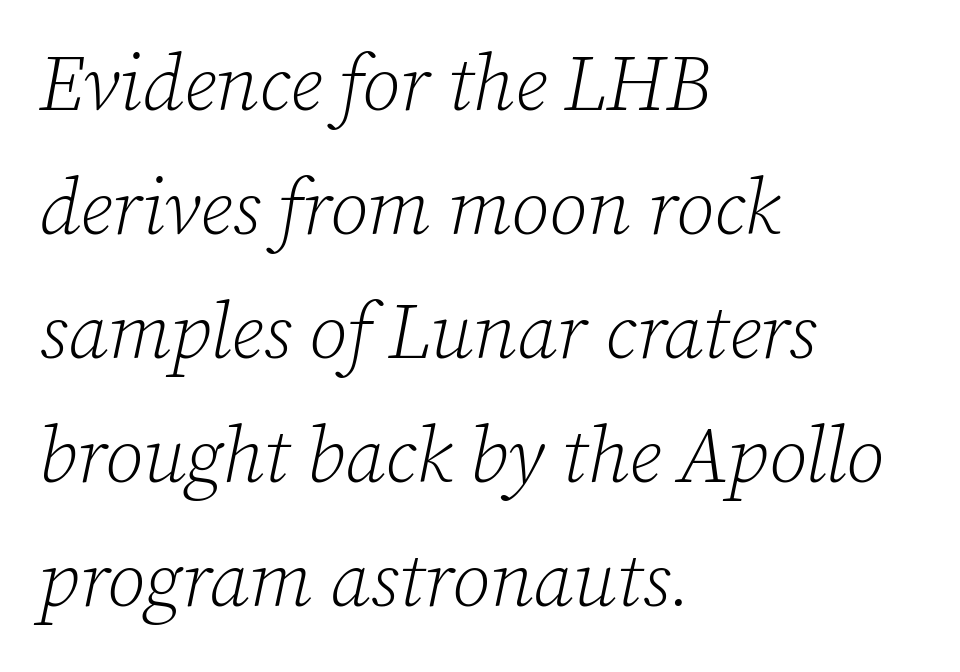
{"serif": "yes", "italic": "yes", "lean": "right", "slant_degrees": 12, "bold": "no", "weight": "light", "width": "normal", "stroke_contrast": "low", "x_height": "medium", "monospaced": "no", "underline": "no", "align": "left", "line_spacing": "normal", "line_spacing_ratio": 1.59, "letter_spacing": "normal", "letter_spacing_em": 0.0, "glyph_px": 78}
